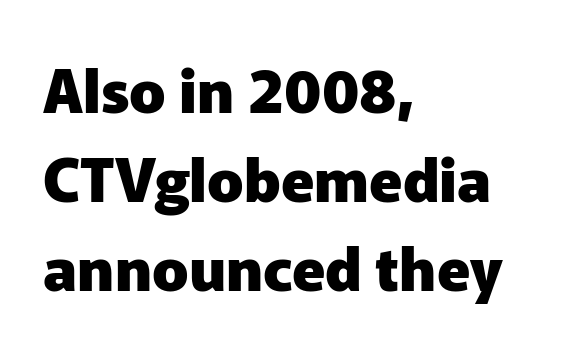
This sample uses a sans-serif face. The leading is moderate, giving the passage an even texture. The baseline area is clear. What stands out about the letter spacing? Nothing — it is the standard amount. Every character sits straight up, as roman type does. One-word summary of the alignment: left.
